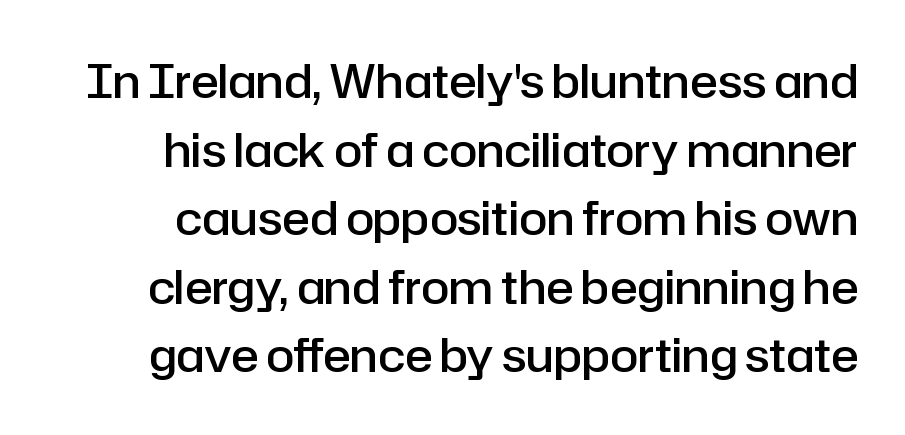
{"serif": "no", "italic": "no", "bold": "semi", "weight": "semibold", "width": "normal", "stroke_contrast": "low", "x_height": "medium", "monospaced": "no", "underline": "no", "line_spacing": "normal", "line_spacing_ratio": 1.49, "letter_spacing": "normal", "letter_spacing_em": 0.0, "glyph_px": 46}
